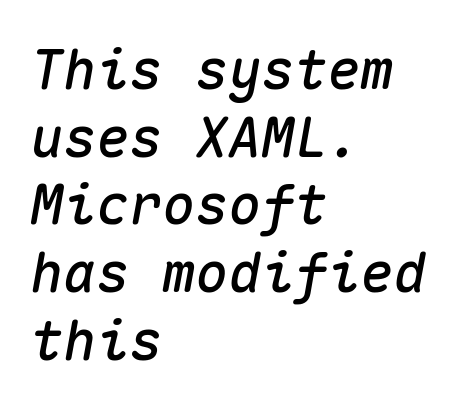
These lines keep a tight, regular rhythm from letter to letter. Where is the straight margin? On the left. The face used here has a pronounced slope to its letters. Every character here occupies the same horizontal width, giving the sample a typewriter-like rhythm. Any mark beneath the type? The region is blank.
